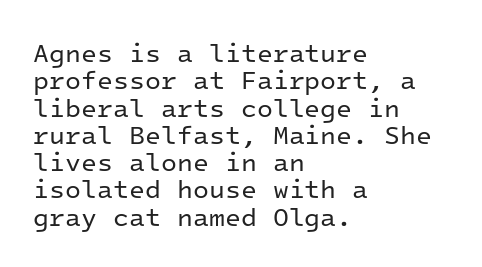
Check under the words: just untouched page. Style check: upright. Leading: reduced. Observe the ordinary spacing: letters are neighbours, not strangers.
